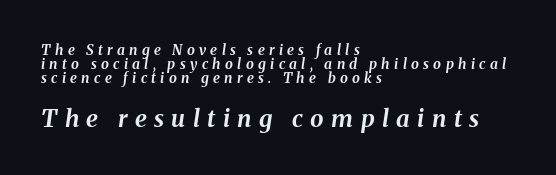
The image shows 24 px bold type, italic (leaning right); set left-aligned, tight line spacing (1.01x), unusually wide letter spacing (+0.31 em), not underlined; the second (bottom) block is 1.71x larger.
